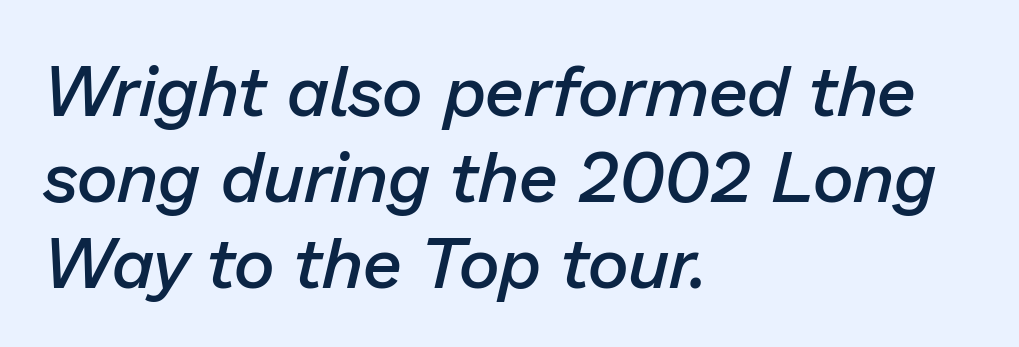
{"italic": "yes", "lean": "right", "slant_degrees": 13, "bold": "semi", "weight": "semibold", "width": "normal", "stroke_contrast": "low", "x_height": "medium", "monospaced": "no", "underline": "no", "align": "left", "line_spacing_ratio": 1.21, "letter_spacing": "normal", "letter_spacing_em": 0.0, "glyph_px": 71}
